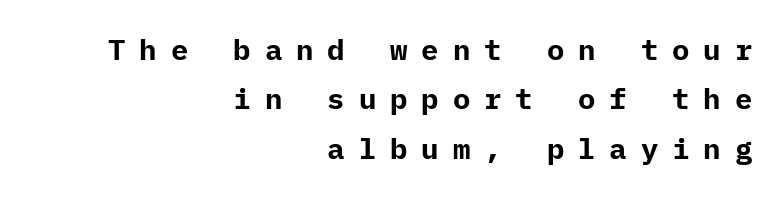
Q: Is the text bold? A: Yes.
Q: Is the text italic (slanted)? A: No, it is upright.
Q: Is the typeface a serif or a sans-serif typeface? A: Sans-serif.
Q: Is the text underlined? A: No.
Q: How is the paragraph aligned? A: Right-aligned.
Q: Is the spacing between letters normal or unusually wide? A: Unusually wide.
Q: Is the spacing between lines tight, normal or loose? A: Normal.
Q: Width (condensed, normal, or wide)? A: Normal.
Q: Stroke contrast? A: Low.
Q: x-height? A: Medium.
